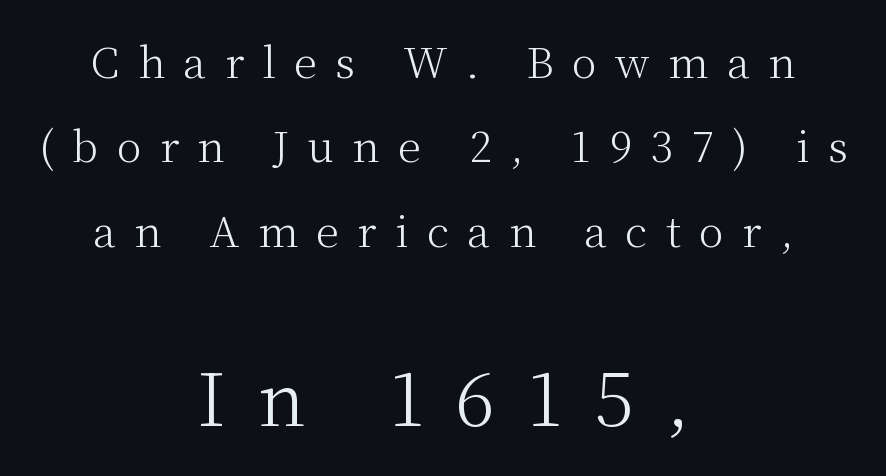
Q: Is the text bold? A: No.
Q: Is the text italic (slanted)? A: No, it is upright.
Q: Is the typeface a serif or a sans-serif typeface? A: Serif.
Q: Is the text underlined? A: No.
Q: How is the paragraph aligned? A: Centered.
Q: Is the spacing between letters normal or unusually wide? A: Unusually wide.
Q: Is the spacing between lines tight, normal or loose? A: Loose.
Q: Which block of text is set in a larger size, the first (top) or the second (bottom)? A: The second (bottom) one.
Q: Width (condensed, normal, or wide)? A: Normal.
Q: Stroke contrast? A: Medium.
Q: x-height? A: Medium.
Q: Monospaced? A: No.
